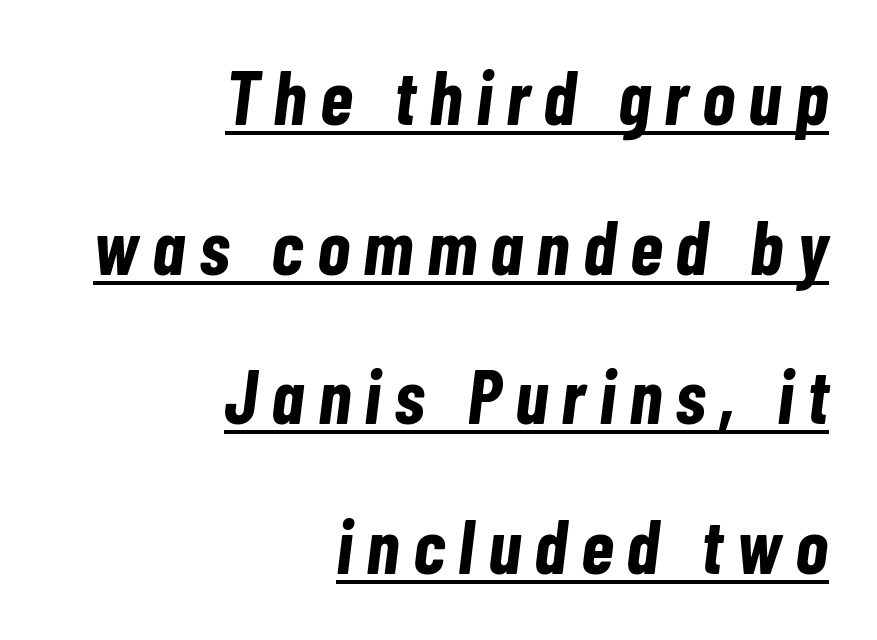
The image shows 76 px bold, condensed type, italic (leaning right); set right-aligned, loose line spacing (1.97x), underlined; low stroke contrast and a medium x-height.
